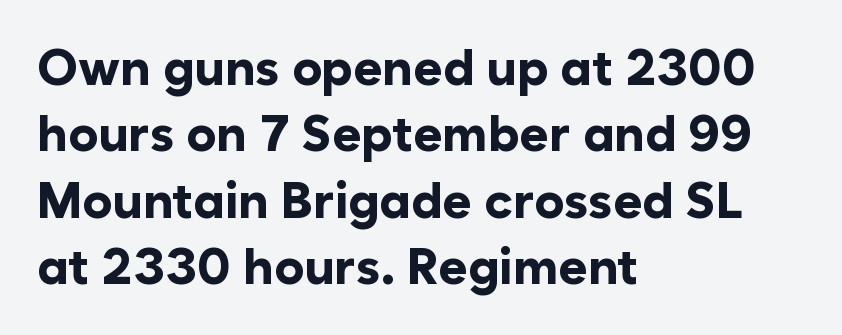
In terms of letterform style, serifs are entirely absent. The area under the type is left untouched. Rendered with straight, roman letterforms. Spacing verdict: proportional, widths tailored to each character. All the whitespace from short lines collects on the right. Nobody touched the tracking dial on this one.
